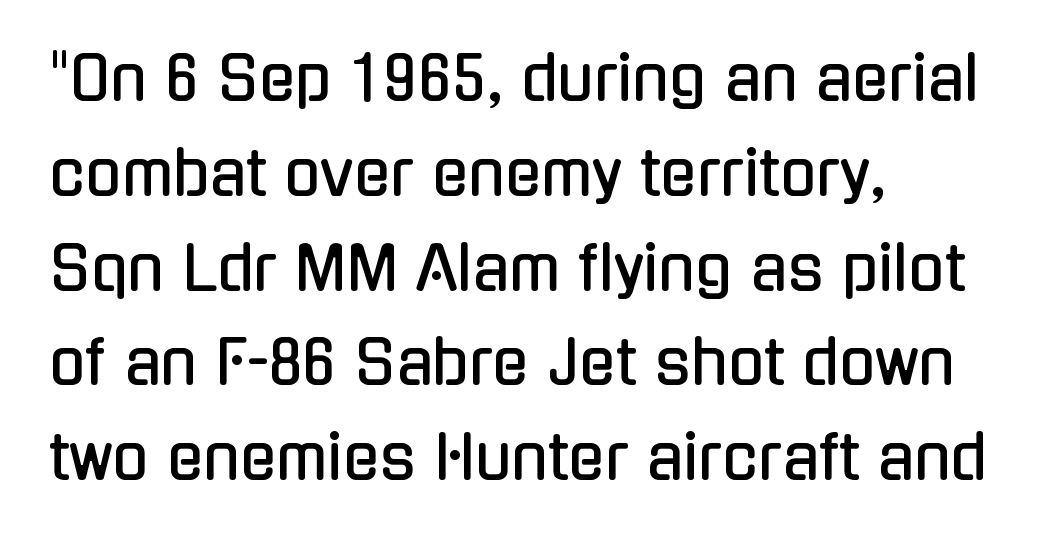
Q: Is the text italic (slanted)? A: No, it is upright.
Q: Is the typeface a serif or a sans-serif typeface? A: Sans-serif.
Q: Is the text underlined? A: No.
Q: How is the paragraph aligned? A: Left-aligned.
Q: Is the spacing between letters normal or unusually wide? A: Normal.
Q: Is the spacing between lines tight, normal or loose? A: Normal.
Q: Width (condensed, normal, or wide)? A: Condensed.
Q: Stroke contrast? A: Low.
Q: x-height? A: Medium.
Q: Monospaced? A: No.
